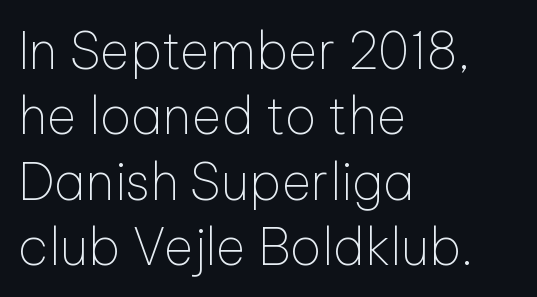
Q: Is the text bold? A: No.
Q: Is the text italic (slanted)? A: No, it is upright.
Q: Is the typeface a serif or a sans-serif typeface? A: Sans-serif.
Q: Is the text underlined? A: No.
Q: How is the paragraph aligned? A: Left-aligned.
Q: Is the spacing between letters normal or unusually wide? A: Normal.
Q: Is the spacing between lines tight, normal or loose? A: Normal.
Q: Width (condensed, normal, or wide)? A: Normal.
Q: Stroke contrast? A: Low.
Q: x-height? A: Medium.
Q: Monospaced? A: No.
